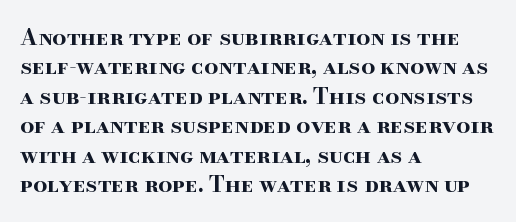
{"italic": "no", "bold": "yes", "underline": "no", "align": "left", "line_spacing": "normal", "line_spacing_ratio": 1.34, "letter_spacing": "normal", "letter_spacing_em": 0.0, "glyph_px": 22}
